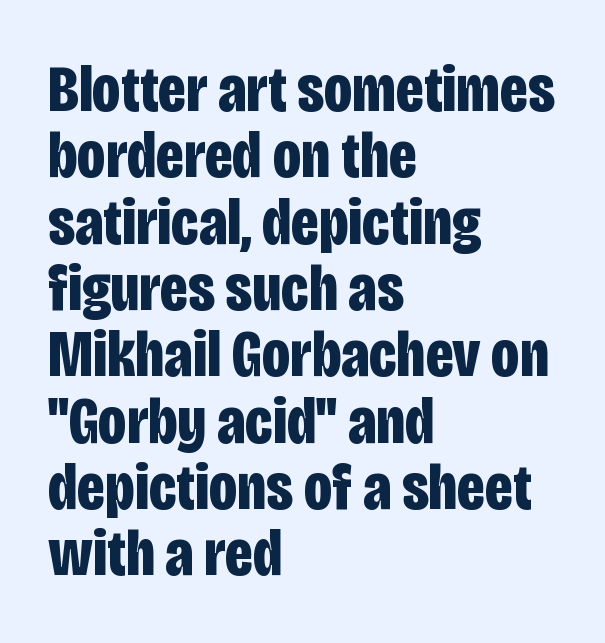
The passage shown is typed in a proportional face where columns would drift. Do the letters lean? They stand straight. Are there feet on the stems? There aren't — it's a sans. In terms of letterspacing, this is plain default setting. Compared with a centered layout, this one pins lines to the left instead. Vertical spacing — tight.
